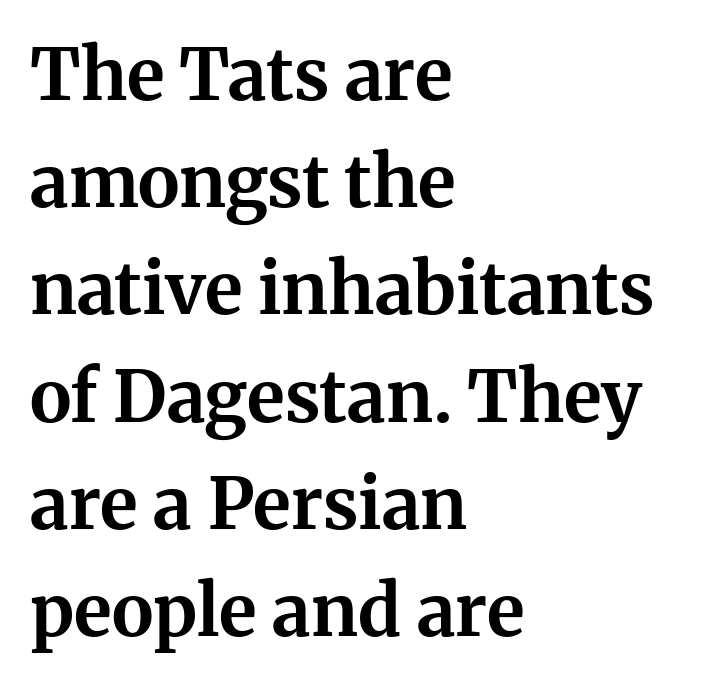
The image shows 71 px bold serif type, upright; set left-aligned, normal line spacing (1.51x), normal letter spacing, not underlined; medium stroke contrast and a medium x-height.
